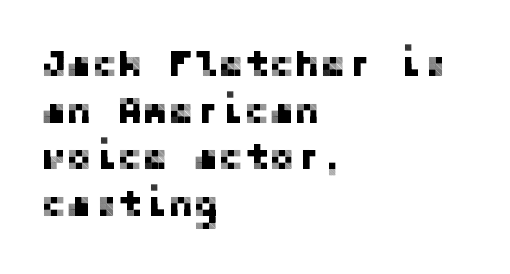
The image shows 38 px sans-serif type, upright; set left-aligned, line spacing 1.23x, normal letter spacing, not underlined; low stroke contrast and a medium x-height.
